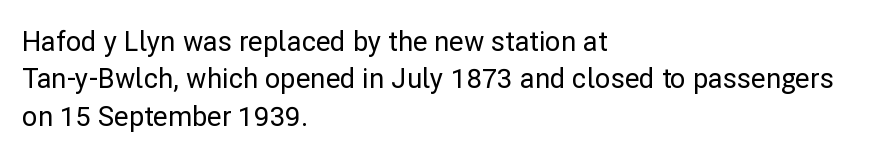
{"italic": "no", "underline": "no", "align": "left", "line_spacing": "normal", "line_spacing_ratio": 1.38, "letter_spacing": "normal", "letter_spacing_em": 0.0, "glyph_px": 27}
